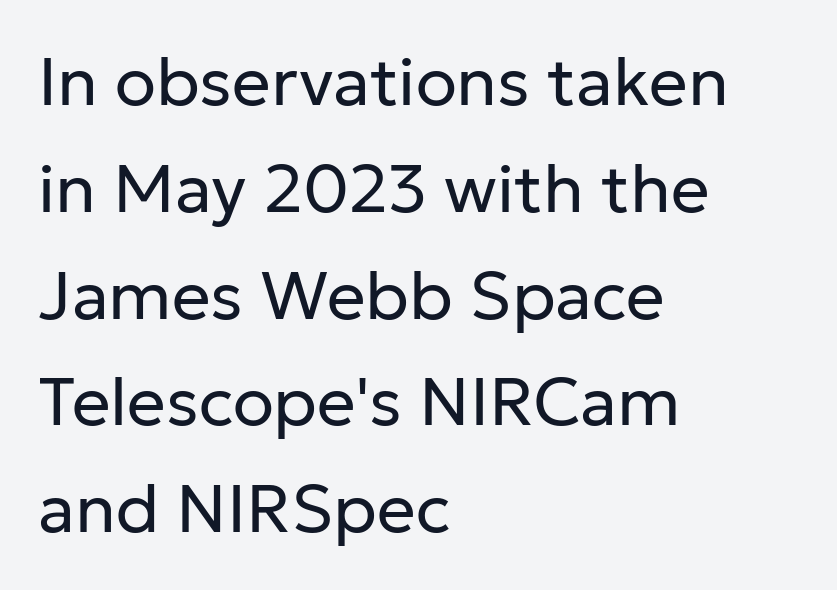
The image shows 68 px regular-weight sans-serif type, upright; set left-aligned, normal line spacing (1.57x), normal letter spacing, not underlined; low stroke contrast and a medium x-height.
